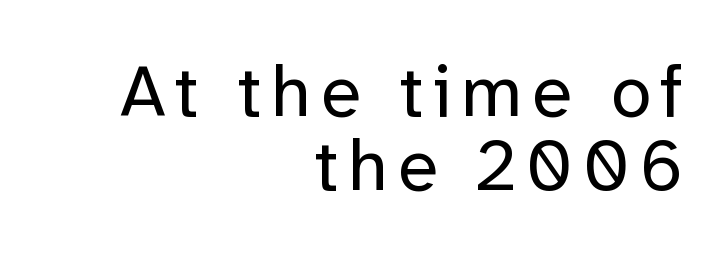
The image shows 73 px regular-weight sans-serif type, upright; set right-aligned, tight line spacing (1.02x), not underlined; low stroke contrast and a medium x-height.
